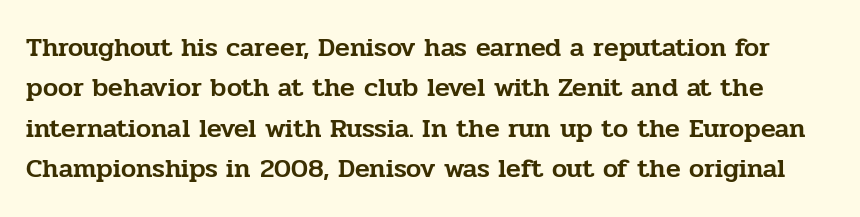
Short note: letters normally spaced. The specimen omits any rule beneath the text block's lines. The block of text has a typical density, with ordinary space between rows. Vertical strokes here are truly vertical.
